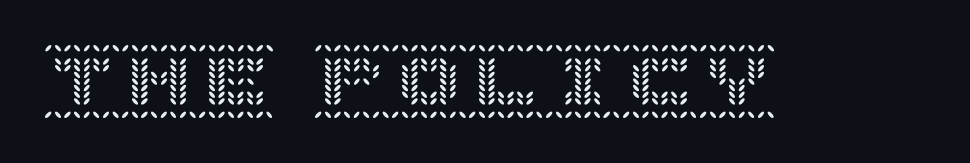
{"italic": "no", "width": "normal", "x_height": "large", "underline": "no", "letter_spacing": "normal", "letter_spacing_em": 0.0, "glyph_px": 77}
